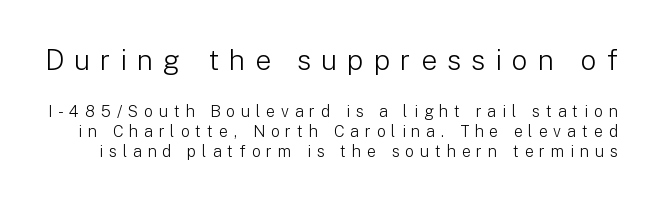
{"serif": "no", "italic": "no", "bold": "no", "weight": "light", "width": "normal", "stroke_contrast": "low", "x_height": "medium", "monospaced": "no", "underline": "no", "line_spacing": "normal", "line_spacing_ratio": 1.26, "letter_spacing": "wide", "letter_spacing_em": 0.36, "larger_block": "first", "size_ratio": 1.75, "glyph_px": 28}
